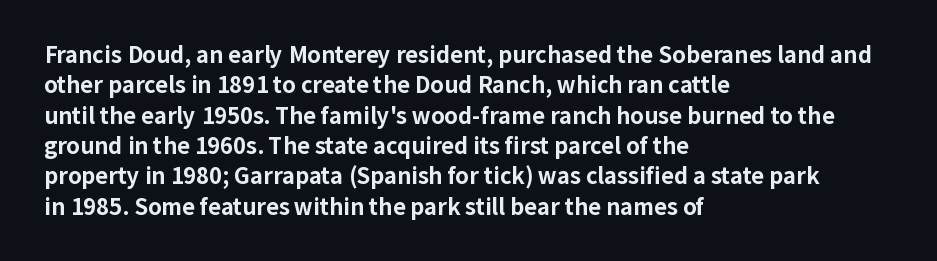
The image shows 22 px bold type, upright; set left-aligned, normal line spacing (1.38x), normal letter spacing, not underlined.
